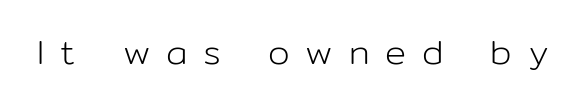
{"serif": "no", "italic": "no", "bold": "no", "weight": "light", "width": "normal", "stroke_contrast": "low", "x_height": "medium", "monospaced": "no", "underline": "no", "letter_spacing": "wide", "letter_spacing_em": 0.45, "glyph_px": 35}
